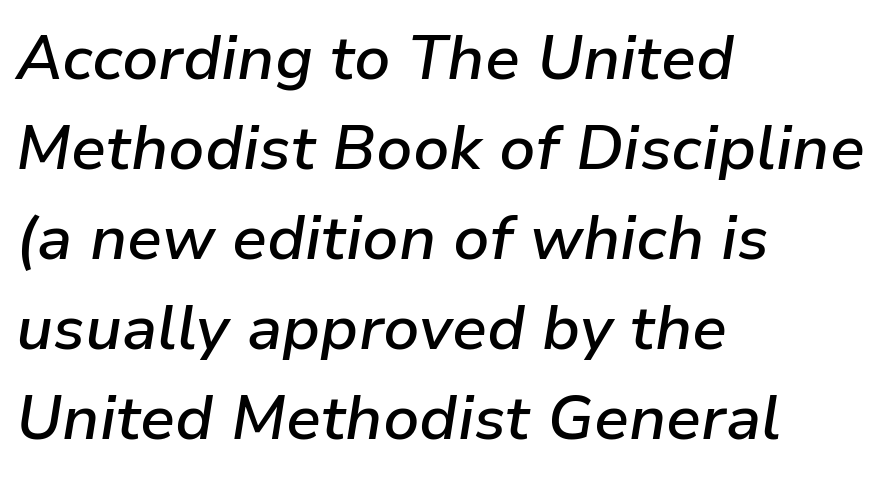
The image shows 62 px semibold type, italic (leaning right); set left-aligned, normal line spacing (1.45x), normal letter spacing, not underlined; low stroke contrast and a medium x-height.
